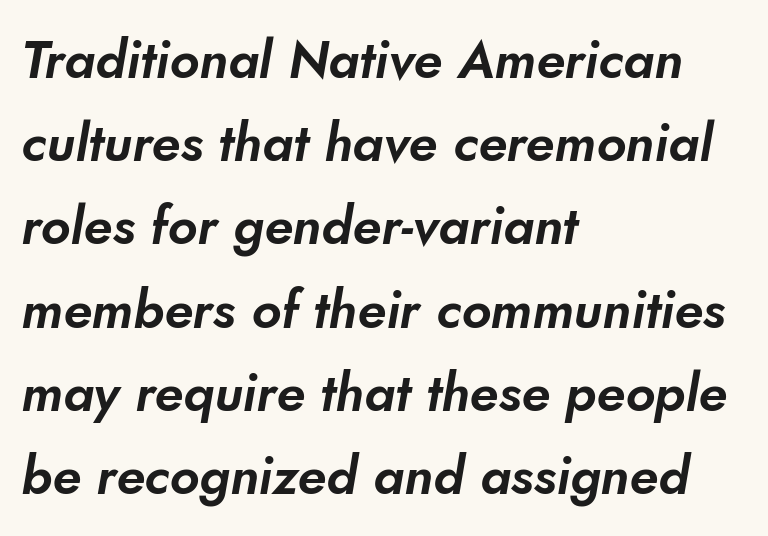
Q: Is the typeface a serif or a sans-serif typeface? A: Sans-serif.
Q: Is the text underlined? A: No.
Q: How is the paragraph aligned? A: Left-aligned.
Q: Is the spacing between letters normal or unusually wide? A: Normal.
Q: Is the spacing between lines tight, normal or loose? A: Normal.
Q: Width (condensed, normal, or wide)? A: Normal.
Q: Stroke contrast? A: Low.
Q: x-height? A: Small.
Q: Monospaced? A: No.
